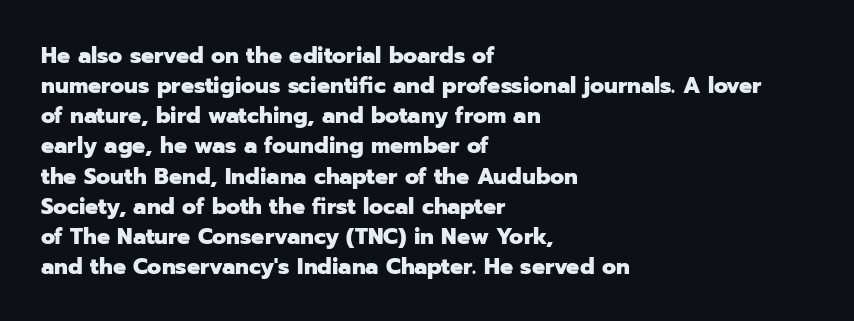
Q: Is the text bold? A: Yes.
Q: Is the text italic (slanted)? A: No, it is upright.
Q: Is the text underlined? A: No.
Q: How is the paragraph aligned? A: Left-aligned.
Q: Is the spacing between letters normal or unusually wide? A: Normal.
Q: Is the spacing between lines tight, normal or loose? A: Normal.
